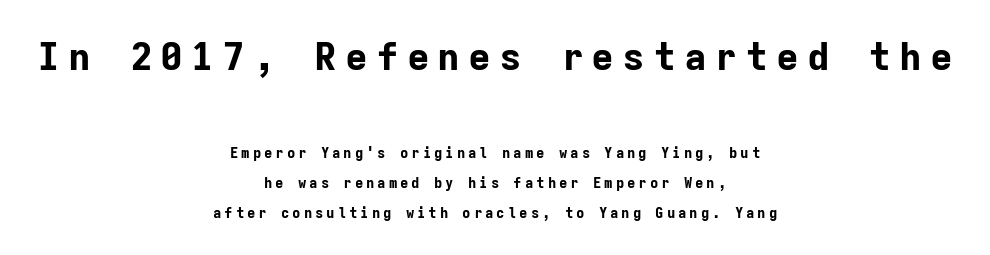
{"serif": "no", "italic": "no", "bold": "yes", "weight": "bold", "width": "normal", "stroke_contrast": "low", "x_height": "medium", "monospaced": "yes", "underline": "no", "align": "center", "line_spacing": "loose", "line_spacing_ratio": 2.13, "letter_spacing": "wide", "letter_spacing_em": 0.21, "larger_block": "first", "size_ratio": 2.71, "glyph_px": 38}
